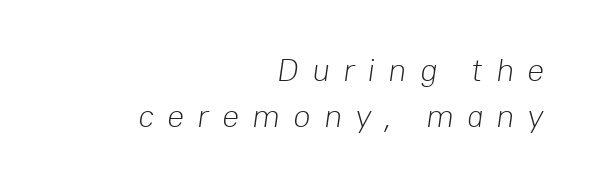
{"italic": "yes", "lean": "right", "slant_degrees": 8, "bold": "no", "weight": "light", "width": "normal", "stroke_contrast": "low", "x_height": "medium", "monospaced": "no", "underline": "no", "align": "right", "line_spacing": "normal", "line_spacing_ratio": 1.43, "letter_spacing": "wide", "letter_spacing_em": 0.4, "glyph_px": 32}
